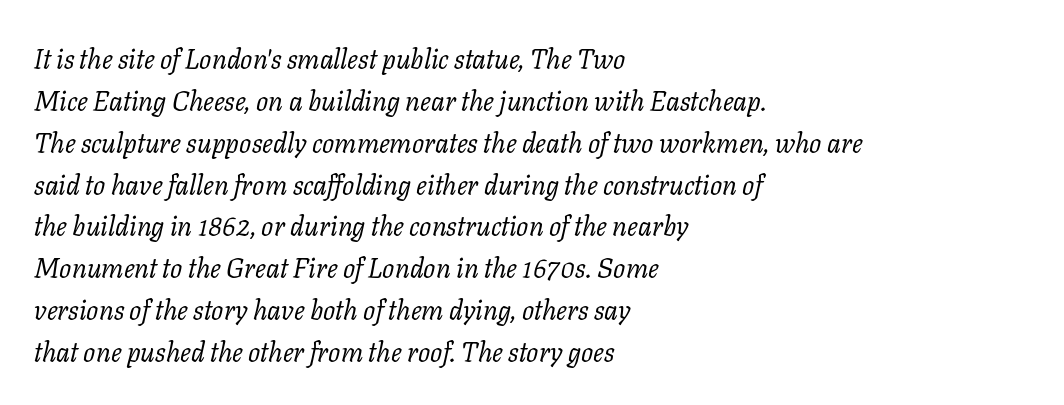
Just letters on the line, the space beneath them empty. Does the leading feel generous? No, just average. This is not heavy type; no bold has been used. Horizontal alignment here is leftward, the default for most running prose. Each word holds together tightly as a unit, with standard inter-letter gaps.
